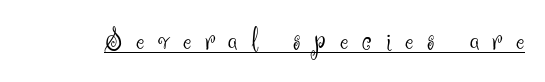
The image shows 31 px light sans-serif type, upright; set unusually wide letter spacing (+0.45 em), underlined; medium stroke contrast and a small x-height.
